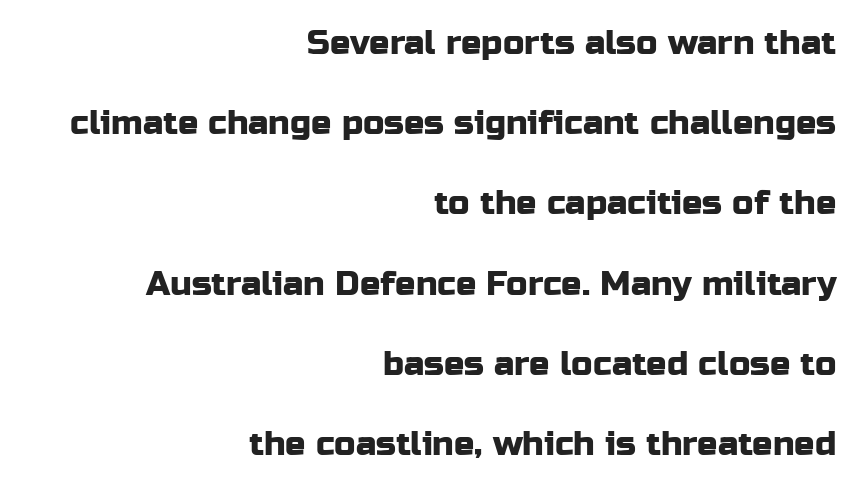
The image shows 34 px sans-serif type, upright; set right-aligned, loose line spacing (2.36x), normal letter spacing, not underlined; low stroke contrast and a medium x-height.
